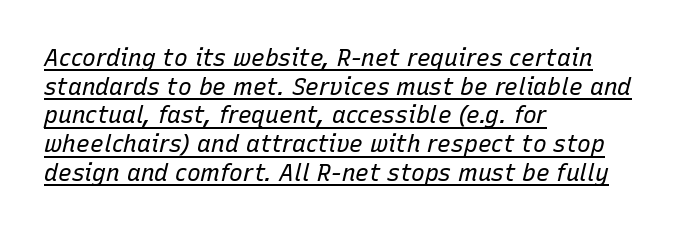
{"italic": "yes", "lean": "right", "slant_degrees": 15, "bold": "no", "underline": "yes", "align": "left", "line_spacing": "normal", "line_spacing_ratio": 1.25, "letter_spacing": "normal", "letter_spacing_em": 0.0, "glyph_px": 23}
